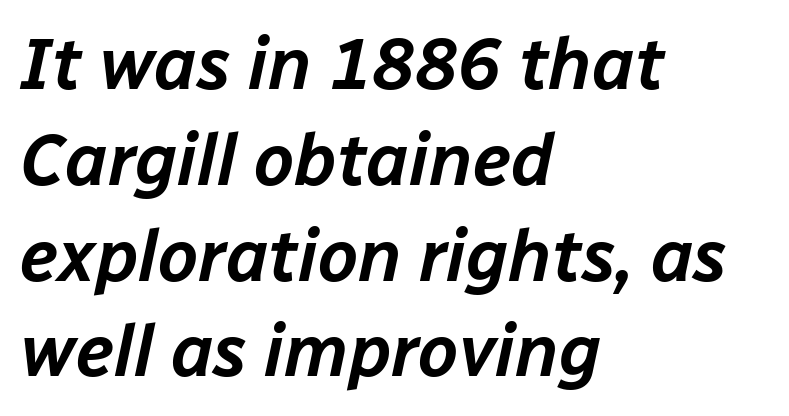
The image shows 72 px text type, italic (leaning right); set left-aligned, normal line spacing (1.33x), normal letter spacing, not underlined; low stroke contrast and a medium x-height.
